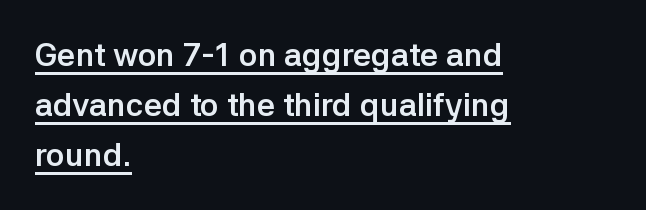
{"serif": "no", "italic": "no", "bold": "yes", "weight": "semibold", "width": "normal", "stroke_contrast": "low", "x_height": "medium", "monospaced": "no", "underline": "yes", "align": "left", "line_spacing": "normal", "line_spacing_ratio": 1.57, "letter_spacing": "normal", "letter_spacing_em": 0.0, "glyph_px": 32}
